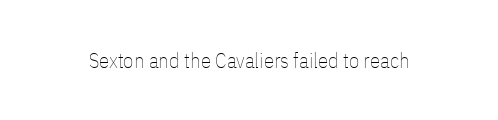
{"italic": "no", "bold": "no", "underline": "no", "letter_spacing": "normal", "letter_spacing_em": 0.0, "glyph_px": 21}
